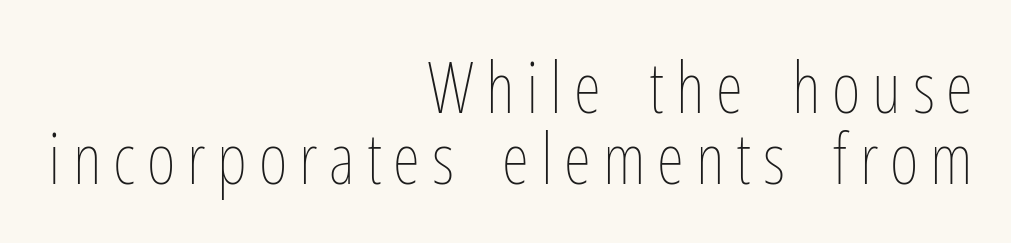
Weight: not bold — regular or lighter. The passage shown is typed in a proportional face where columns would drift. The strip under each line holds only bare page. This is roman type, the default non-slanted kind. The ragged edge is on the left, which tells us the setting is flush right.
